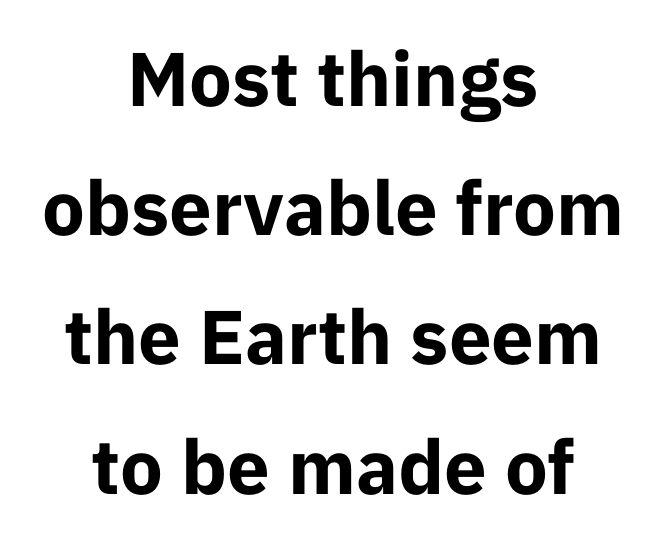
The image shows 76 px bold sans-serif type, upright; set centered, normal line spacing (1.7x), normal letter spacing, not underlined; low stroke contrast and a medium x-height.
